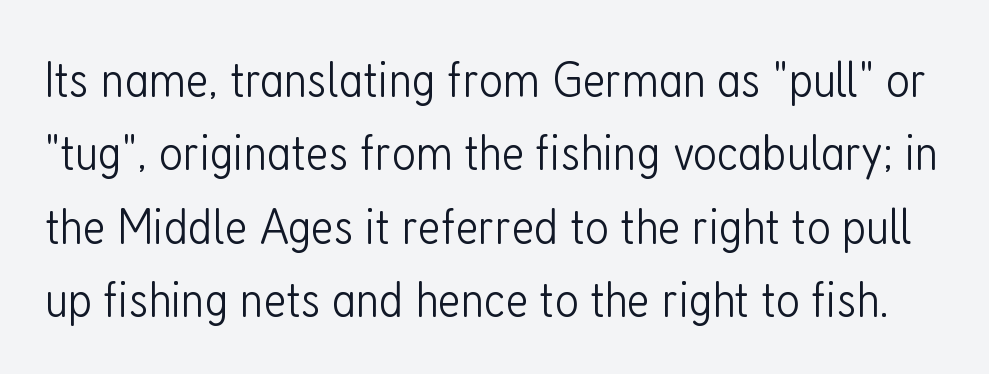
{"serif": "no", "italic": "no", "bold": "no", "weight": "light", "width": "condensed", "stroke_contrast": "low", "x_height": "medium", "monospaced": "no", "underline": "no", "line_spacing": "normal", "line_spacing_ratio": 1.41, "letter_spacing": "normal", "letter_spacing_em": 0.0, "glyph_px": 52}
